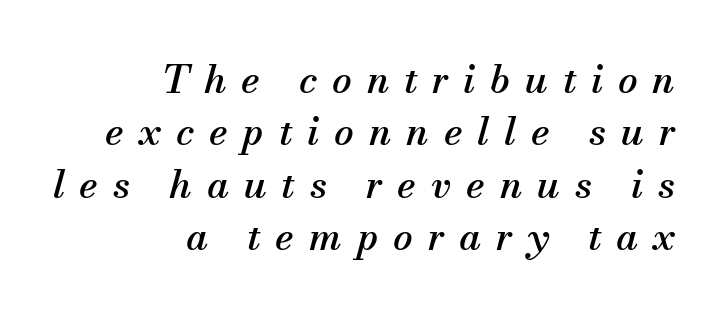
Q: Is the text italic (slanted)? A: Yes, it leans right by about 13 degrees.
Q: Is the typeface a serif or a sans-serif typeface? A: Serif.
Q: Is the text underlined? A: No.
Q: How is the paragraph aligned? A: Right-aligned.
Q: Is the spacing between letters normal or unusually wide? A: Unusually wide.
Q: Is the spacing between lines tight, normal or loose? A: Normal.
Q: Width (condensed, normal, or wide)? A: Normal.
Q: Stroke contrast? A: Medium.
Q: x-height? A: Small.
Q: Monospaced? A: No.
